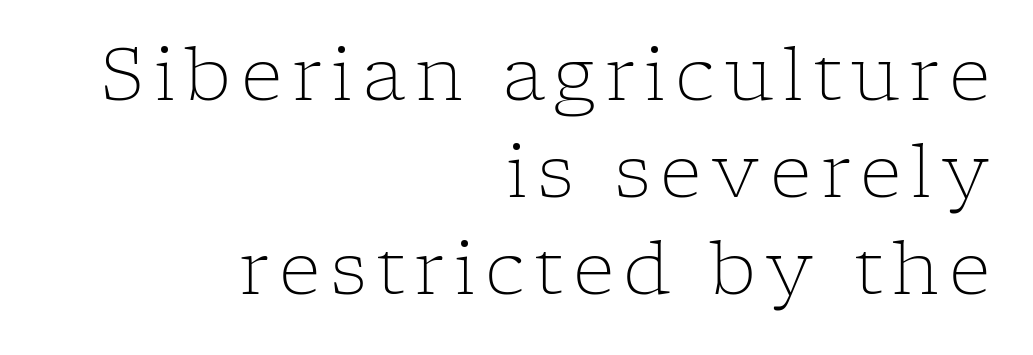
{"serif": "yes", "italic": "no", "bold": "no", "weight": "light", "width": "normal", "stroke_contrast": "low", "x_height": "medium", "monospaced": "no", "underline": "no", "align": "right", "line_spacing": "normal", "line_spacing_ratio": 1.33, "glyph_px": 73}
